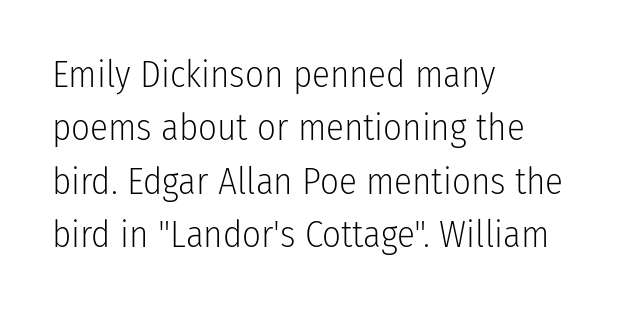
You can tell from the bare stems that sans-serif type was used. The ragged edge is on the right, which tells us the setting is flush left. The face used here is proportionally spaced, like ordinary book or web type. How would I describe the line gaps? Plain and ordinary. The specimen reads as upright at a glance.
